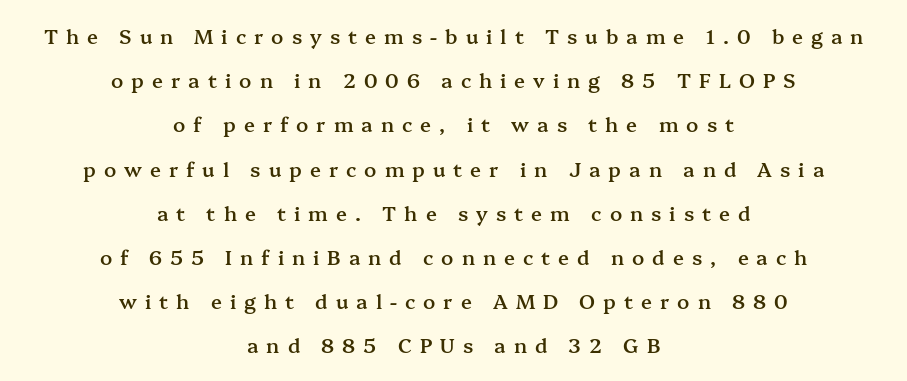
{"italic": "no", "bold": "semi", "underline": "no", "align": "center", "line_spacing": "loose", "line_spacing_ratio": 2.21, "letter_spacing": "wide", "letter_spacing_em": 0.4, "glyph_px": 20}
